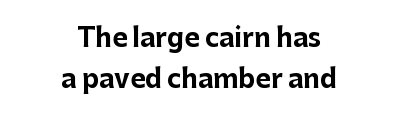
What's the leading like? Ordinary, nothing unusual. Plain, unruled lines of type. Caption: multi-line text, centered on the measure. Look at the tracking — it's just the regular setting, nothing added.
